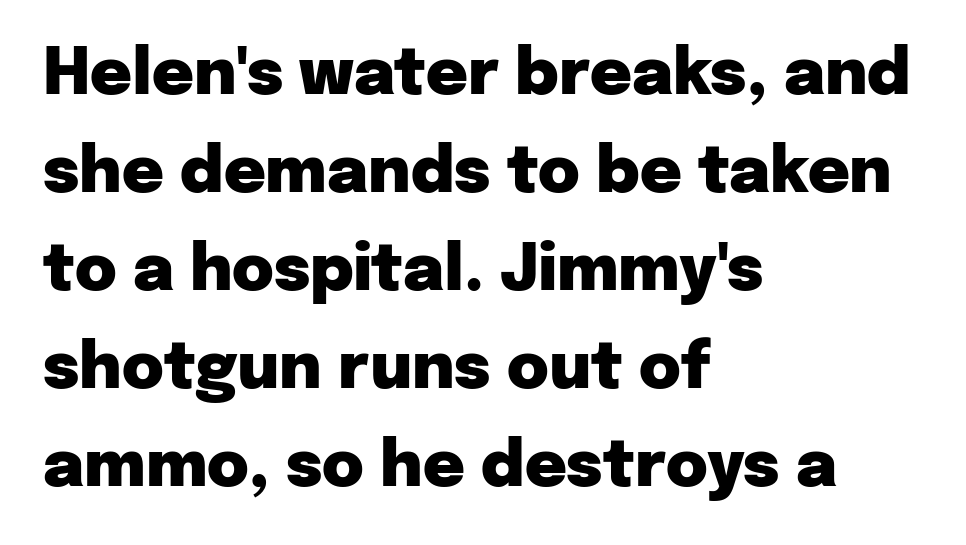
Q: Is the text bold? A: Yes.
Q: Is the text italic (slanted)? A: No, it is upright.
Q: Is the typeface a serif or a sans-serif typeface? A: Sans-serif.
Q: Is the text underlined? A: No.
Q: How is the paragraph aligned? A: Left-aligned.
Q: Is the spacing between letters normal or unusually wide? A: Normal.
Q: Is the spacing between lines tight, normal or loose? A: Normal.
Q: Width (condensed, normal, or wide)? A: Normal.
Q: Stroke contrast? A: Low.
Q: x-height? A: Medium.
Q: Monospaced? A: No.
